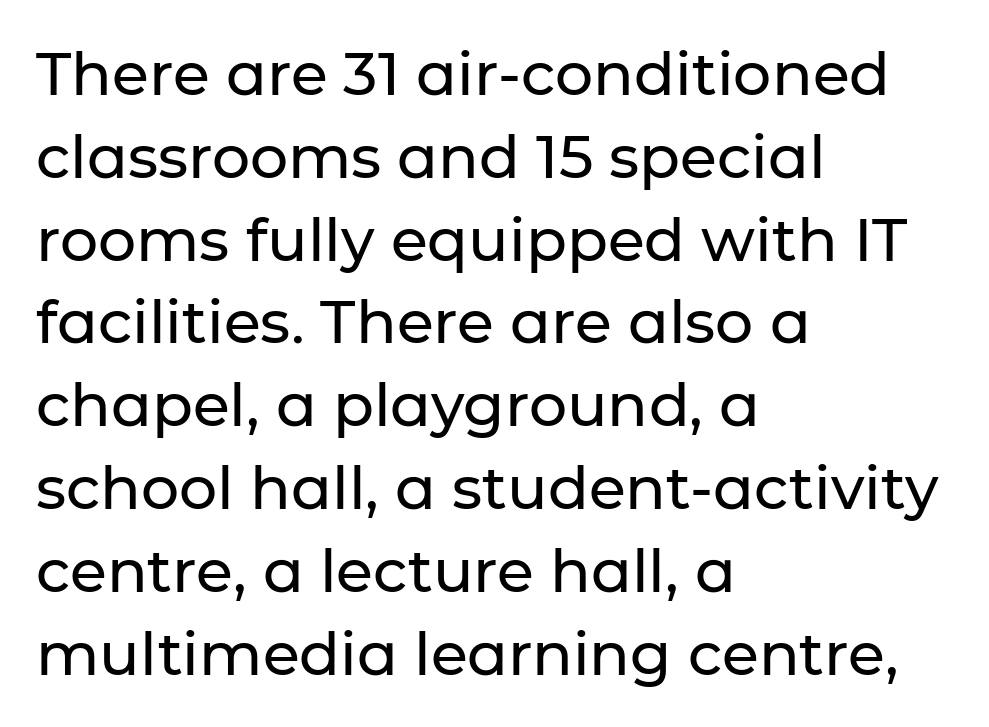
Character widths vary here, with narrow letters taking less room than wide ones. The words here are not underlined. The letters stand straight up with perfectly vertical stems. The rows are spaced the way most documents space them. The compositor pushed each line to the left boundary. There is no visible air inserted between adjacent glyphs.
